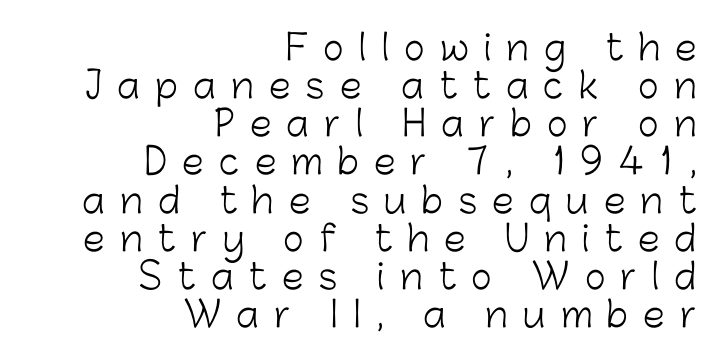
Q: Is the text bold? A: No.
Q: Is the text italic (slanted)? A: No, it is upright.
Q: Is the typeface a serif or a sans-serif typeface? A: Sans-serif.
Q: Is the text underlined? A: No.
Q: How is the paragraph aligned? A: Right-aligned.
Q: Is the spacing between letters normal or unusually wide? A: Unusually wide.
Q: Is the spacing between lines tight, normal or loose? A: Tight.
Q: Width (condensed, normal, or wide)? A: Normal.
Q: Stroke contrast? A: Low.
Q: x-height? A: Medium.
Q: Monospaced? A: No.
